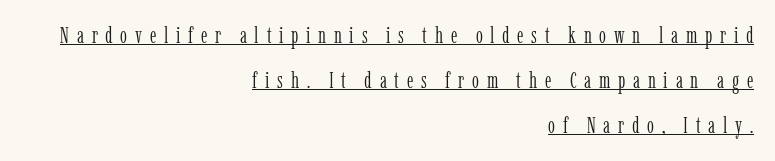
Teacher's note: observe the even right margin — that is flush-right alignment. Here the glyphs are tracked loosely, breaking word shapes into spaced letters. It's the straight-up-and-down kind of type. Decoration check: the copy is underlined. The strokes carry an ordinary text weight at most.
